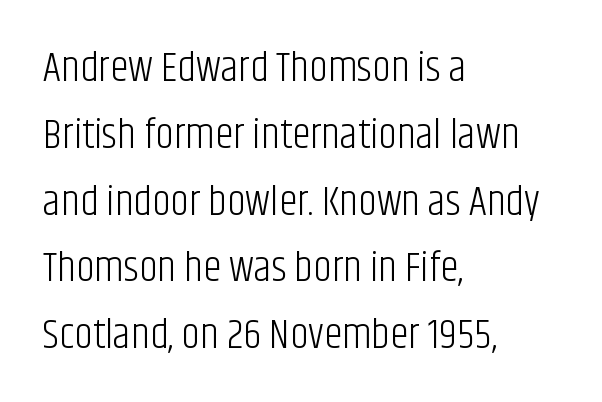
The image shows 42 px light, condensed sans-serif type, upright; set left-aligned, normal line spacing (1.59x), normal letter spacing, not underlined; low stroke contrast and a large x-height.
